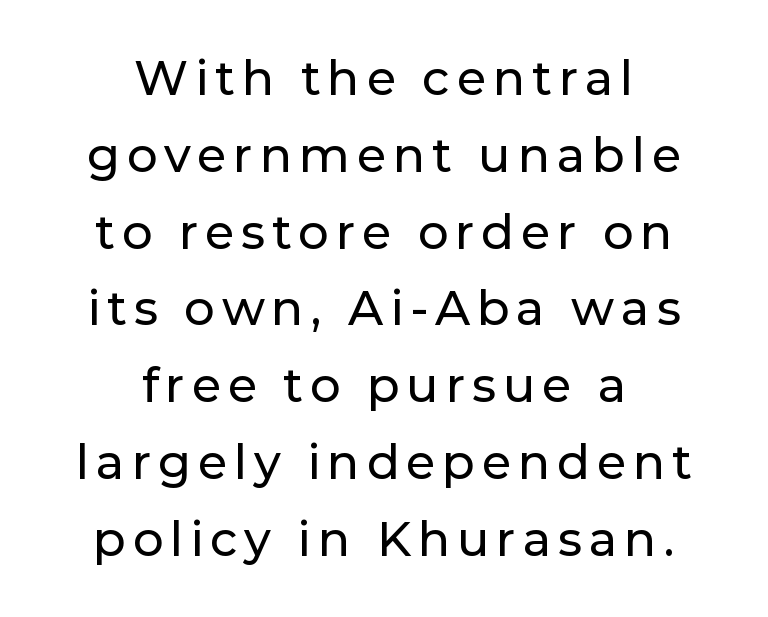
{"serif": "no", "italic": "no", "width": "normal", "stroke_contrast": "low", "x_height": "medium", "monospaced": "no", "underline": "no", "align": "center", "line_spacing": "normal", "line_spacing_ratio": 1.6, "glyph_px": 48}
